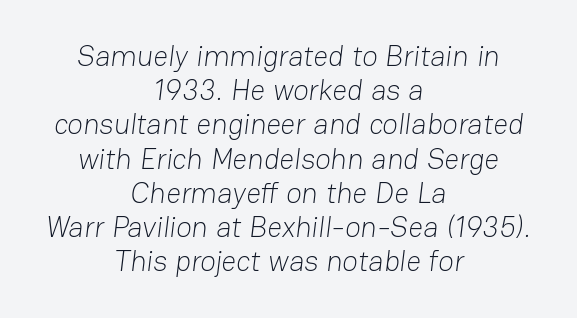
Ink coverage per letter is moderate at most. These lines stack symmetrically, like a column narrowing and widening about its center. Note the varied advance widths — an 'i' is clearly narrower than an 'm'. Glyph-to-glyph distance matches everyday printed text.
